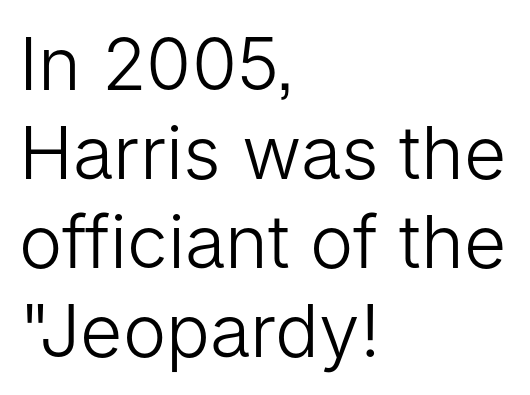
Caption: multi-line text, flush left, ragged right. Letters rest on an invisible, unmarked baseline. Spacing between characters is what you'd get straight out of the box. Weight class: somewhere from thin through regular.
